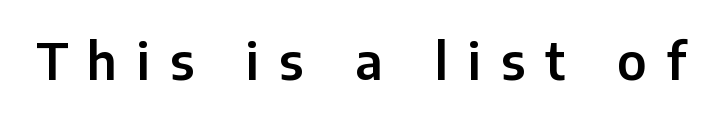
The image shows 50 px sans-serif type, upright; set unusually wide letter spacing (+0.4 em), not underlined; low stroke contrast and a medium x-height.
